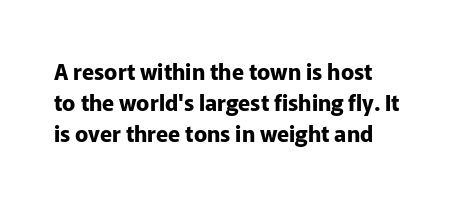
In CSS terms this would be text-align: left. Baseline-to-baseline distance is the conventional proportion of letter height. Notice how the stems are strictly vertical — no italics here. The space beneath each line is pristine and unruled. Spacing between characters is what you'd get straight out of the box. The passage shown is emphatically bold.
